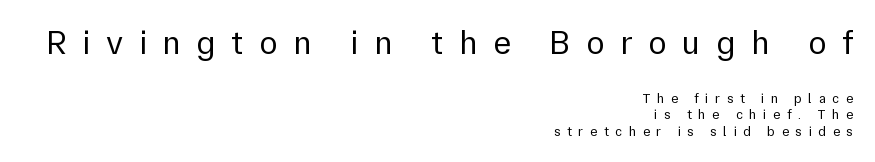
Q: Is the text bold? A: No.
Q: Is the text italic (slanted)? A: No, it is upright.
Q: Is the typeface a serif or a sans-serif typeface? A: Sans-serif.
Q: Is the text underlined? A: No.
Q: How is the paragraph aligned? A: Right-aligned.
Q: Is the spacing between letters normal or unusually wide? A: Unusually wide.
Q: Which block of text is set in a larger size, the first (top) or the second (bottom)? A: The first (top) one.
Q: Width (condensed, normal, or wide)? A: Normal.
Q: x-height? A: Medium.
Q: Monospaced? A: No.
